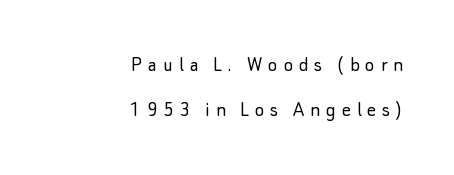
These lines stack with their right ends in a neat column. Loose tracking; the words dissolve into strings of separated letters. Each stroke keeps to a modest, everyday thickness or less. Ordinary non-slanted type is in use. The area under the type is left untouched.
